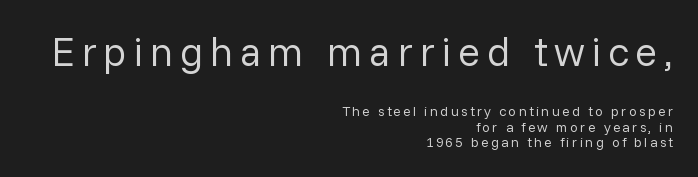
Line ends are locked; line starts wander. Underlining? Definitely not there. Size hierarchy here favors the leading block over the trailing one. What kind of face is this? One without serifs — a sans.
